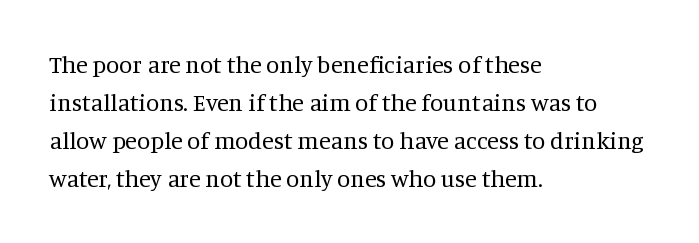
{"italic": "no", "bold": "no", "underline": "no", "align": "left", "line_spacing": "normal", "line_spacing_ratio": 1.59, "letter_spacing": "normal", "letter_spacing_em": 0.0, "glyph_px": 24}
